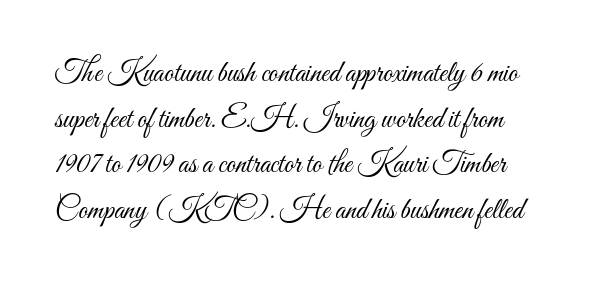
Q: Is the text bold? A: No.
Q: Is the text italic (slanted)? A: Yes.
Q: Is the text underlined? A: No.
Q: Is the spacing between letters normal or unusually wide? A: Normal.
Q: Is the spacing between lines tight, normal or loose? A: Normal.
Q: Width (condensed, normal, or wide)? A: Condensed.
Q: Stroke contrast? A: Medium.
Q: x-height? A: Small.
Q: Monospaced? A: No.
